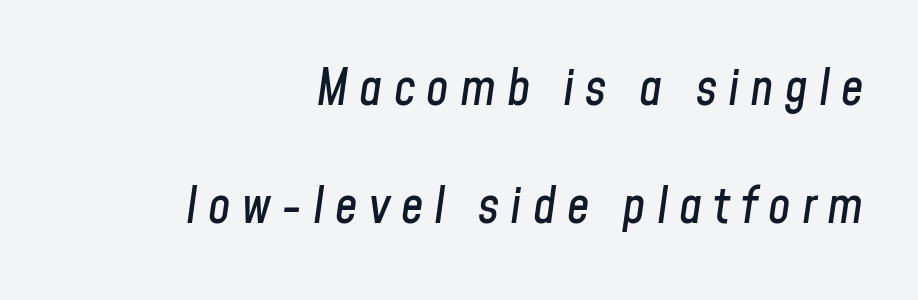
{"italic": "yes", "lean": "right", "slant_degrees": 8, "width": "condensed", "stroke_contrast": "low", "x_height": "medium", "monospaced": "no", "underline": "no", "align": "right", "line_spacing": "loose", "line_spacing_ratio": 2.37, "letter_spacing": "wide", "letter_spacing_em": 0.22, "glyph_px": 50}
